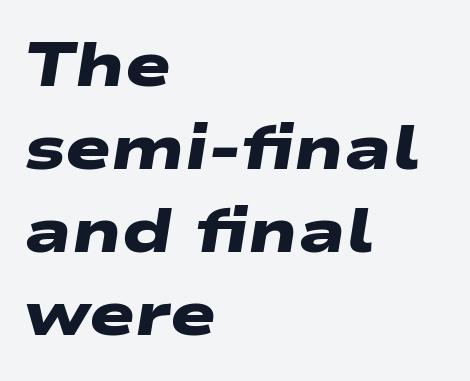
The image shows 61 px heavy, wide sans-serif type; set left-aligned, normal line spacing (1.36x), normal letter spacing, not underlined; low stroke contrast and a medium x-height.
